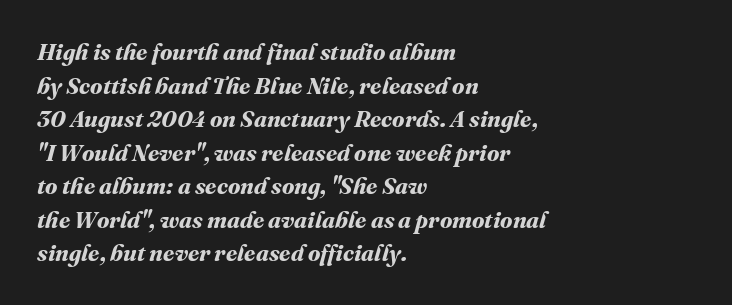
{"bold": "yes", "underline": "no", "align": "left", "line_spacing": "normal", "line_spacing_ratio": 1.46, "letter_spacing": "normal", "letter_spacing_em": 0.0, "glyph_px": 23}
